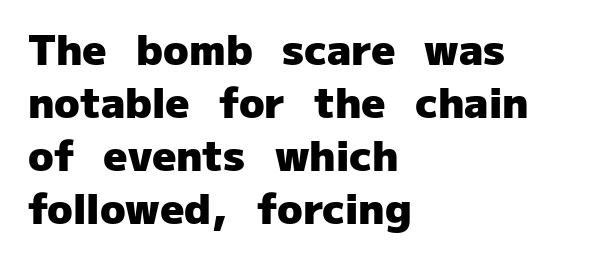
How would I describe the line gaps? Plain and ordinary. Between one letter and the next there's only the usual sliver of space. Look at the bottom of the vertical strokes: they stop flat, with no serifs. This is heavy type, rendered in bold.
